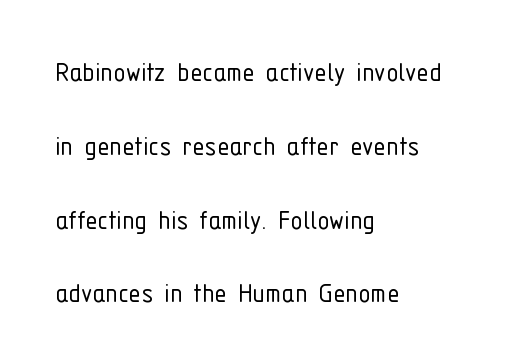
The space directly below the letters is spotless. Horizontal bands of white between lines are thick stripes. The horizontal fit of the characters is conventional and even. Quick note: not italic, upright. Stroke thickness stays within the range of a standard reading face or lighter. Reading down the block, your eye returns to a fixed left position each line.
